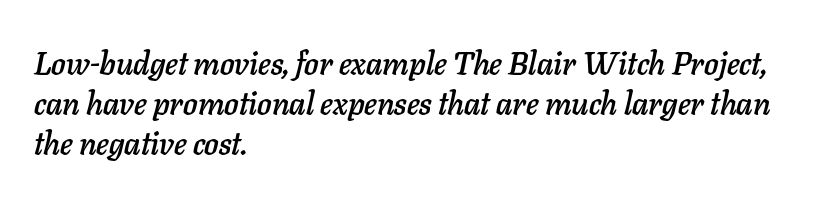
The image shows 32 px text type, italic (leaning right); set left-aligned, normal line spacing (1.25x), normal letter spacing, not underlined; low stroke contrast and a medium x-height.
